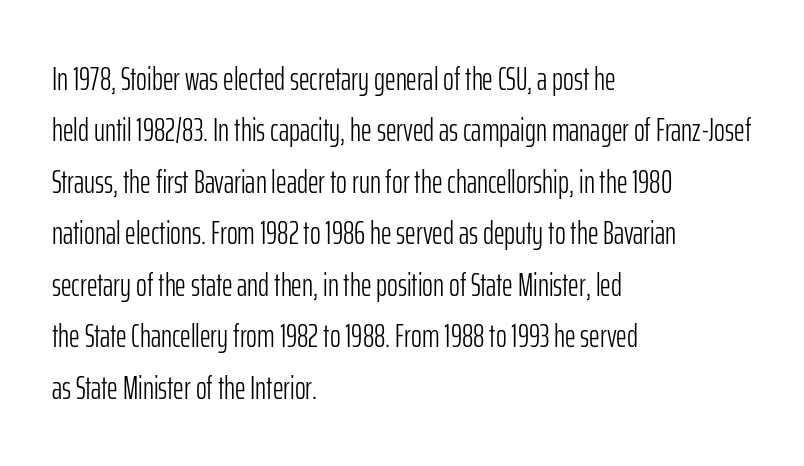
The axis of the letterforms is exactly vertical. Leftover space on each line is placed entirely after the last word. The typesetting does not lean heavy: it is not bold. There is no visible air inserted between adjacent glyphs. The passage shown is typed in a proportional face where columns would drift. A typesetter would label this face a sans.
